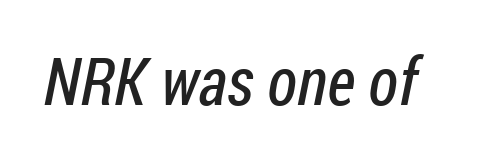
Serif or sans? Sans — the stroke terminals are bare. No extra tracking has been applied to these lines. Heft: none added — not bold. Spacing verdict: proportional, widths tailored to each character.
